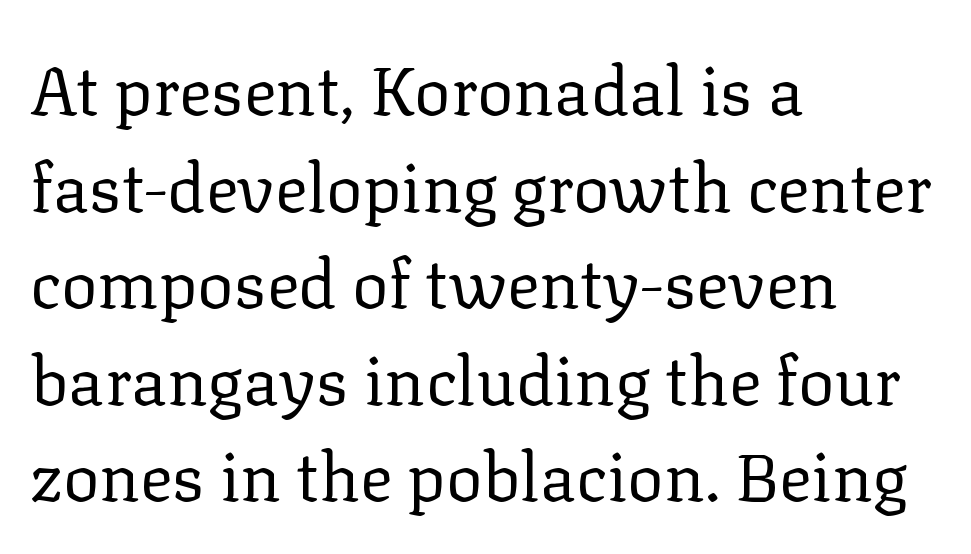
Italic: no, the glyphs are upright roman. In terms of leading, this rendering sits right in the middle. Old-style or modern, the face here clearly has serifs. A typesetter would call this proportional, since set widths differ per character. The face used here is rendered with its standard letterfit. Words float on clear page, feet unadorned.
